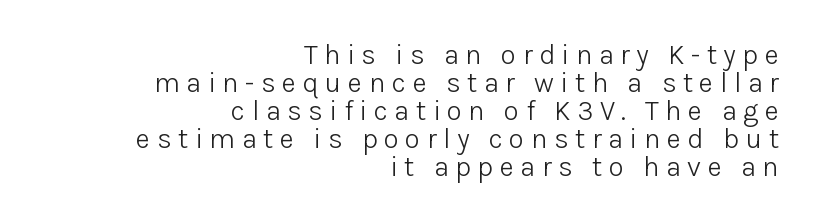
The image shows 28 px light sans-serif type, upright; set right-aligned, tight line spacing (1.0x), unusually wide letter spacing (+0.23 em), not underlined; low stroke contrast and a medium x-height.
